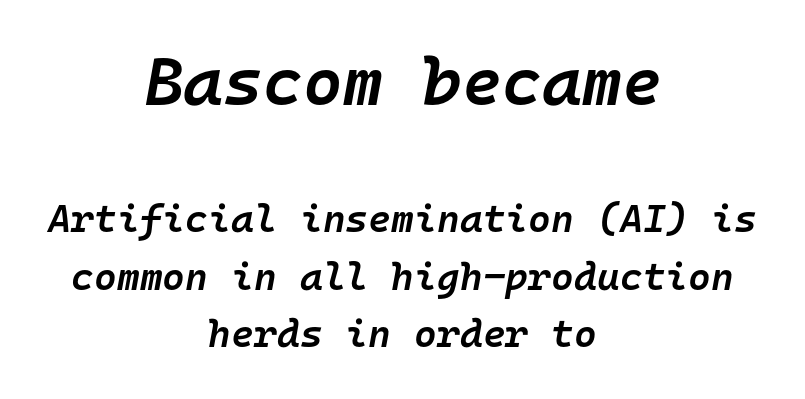
Q: Is the text bold? A: Semi-bold.
Q: Is the text italic (slanted)? A: Yes, it leans right by about 10 degrees.
Q: Is the text underlined? A: No.
Q: How is the paragraph aligned? A: Centered.
Q: Is the spacing between letters normal or unusually wide? A: Normal.
Q: Is the spacing between lines tight, normal or loose? A: Normal.
Q: Which block of text is set in a larger size, the first (top) or the second (bottom)? A: The first (top) one.
Q: Width (condensed, normal, or wide)? A: Normal.
Q: Stroke contrast? A: Low.
Q: x-height? A: Medium.
Q: Monospaced? A: Yes.
